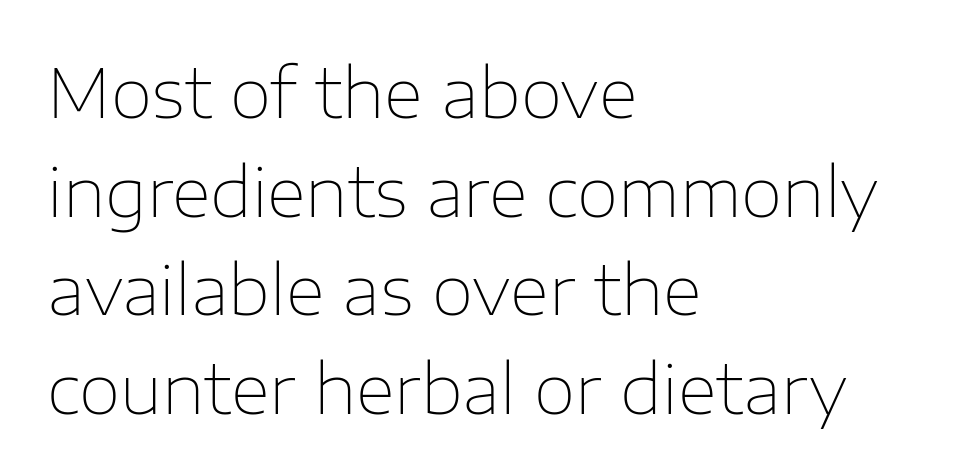
The image shows 68 px thin sans-serif type, upright; set left-aligned, normal line spacing (1.45x), normal letter spacing, not underlined; low stroke contrast and a medium x-height.
